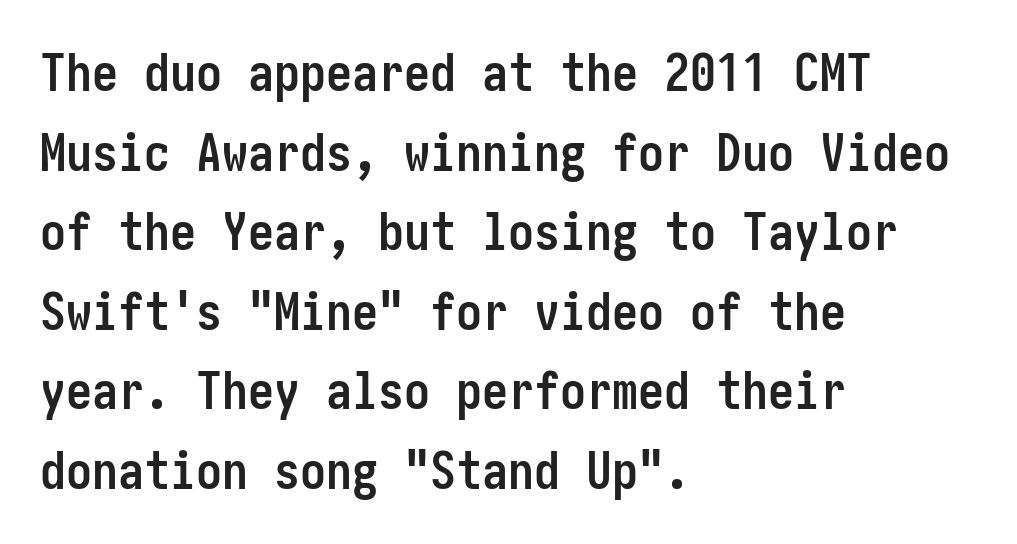
The image shows 52 px semibold, condensed sans-serif type, upright; set left-aligned, normal line spacing (1.53x), normal letter spacing, not underlined; low stroke contrast and a medium x-height.
